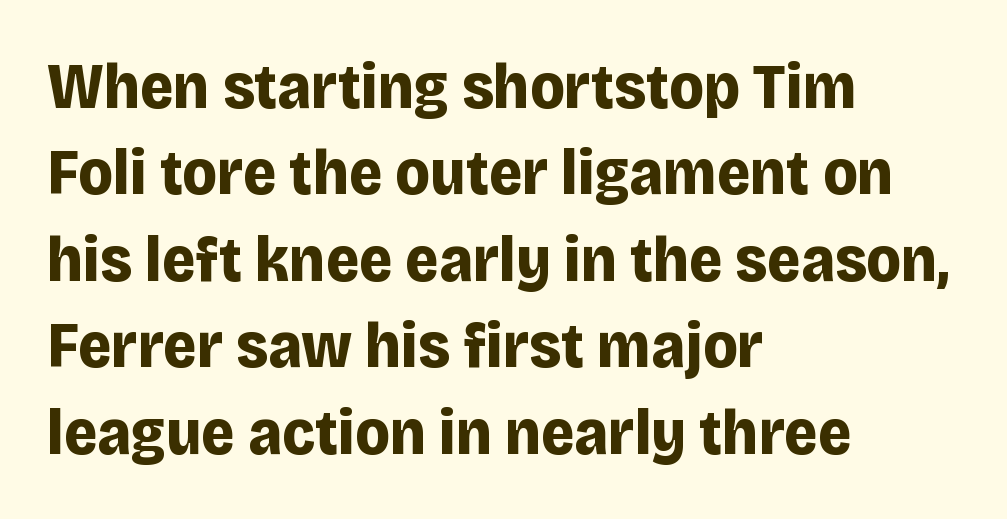
Q: Is the text bold? A: Yes.
Q: Is the text italic (slanted)? A: No, it is upright.
Q: Is the typeface a serif or a sans-serif typeface? A: Sans-serif.
Q: Is the text underlined? A: No.
Q: How is the paragraph aligned? A: Left-aligned.
Q: Is the spacing between letters normal or unusually wide? A: Normal.
Q: Is the spacing between lines tight, normal or loose? A: Normal.
Q: Width (condensed, normal, or wide)? A: Normal.
Q: Stroke contrast? A: Low.
Q: x-height? A: Large.
Q: Monospaced? A: No.
